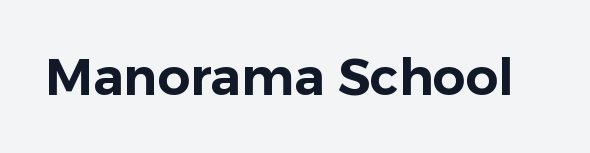
{"serif": "no", "italic": "no", "width": "normal", "stroke_contrast": "low", "x_height": "medium", "monospaced": "no", "underline": "no", "letter_spacing": "normal", "letter_spacing_em": 0.0, "glyph_px": 51}
